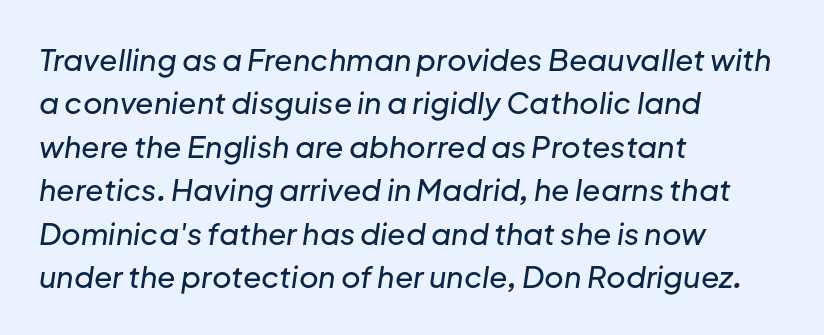
{"italic": "yes", "lean": "right", "slant_degrees": 8, "width": "normal", "stroke_contrast": "low", "x_height": "medium", "monospaced": "no", "underline": "no", "align": "left", "line_spacing": "normal", "line_spacing_ratio": 1.45, "letter_spacing": "normal", "letter_spacing_em": 0.0, "glyph_px": 30}
